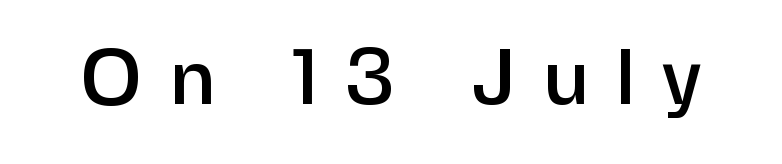
Q: Is the text italic (slanted)? A: No, it is upright.
Q: Is the typeface a serif or a sans-serif typeface? A: Sans-serif.
Q: Is the text underlined? A: No.
Q: Is the spacing between letters normal or unusually wide? A: Unusually wide.
Q: Width (condensed, normal, or wide)? A: Normal.
Q: Stroke contrast? A: Low.
Q: x-height? A: Medium.
Q: Monospaced? A: No.
